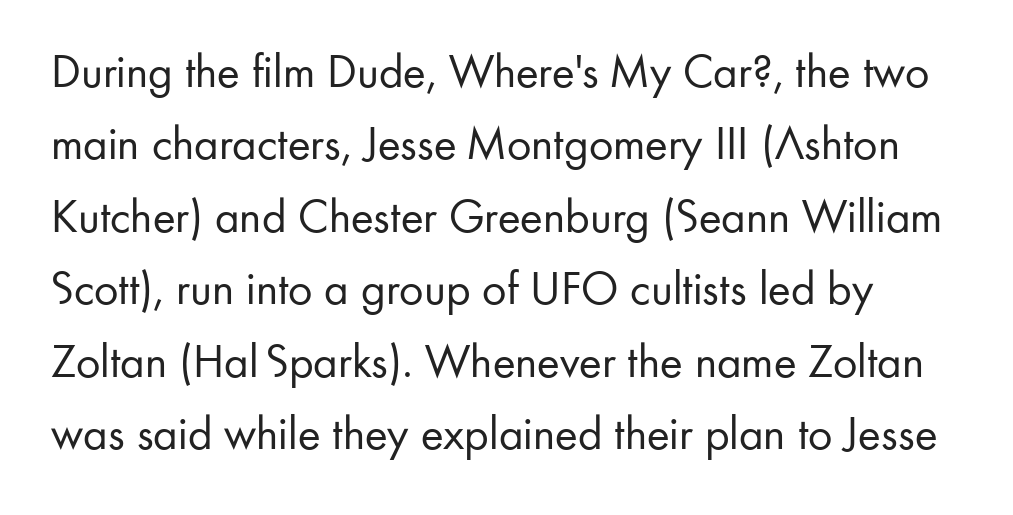
This sample has the flowing, uneven cadence of proportional lettering. Unlike italic type, these characters show no tilt at all. The vertical gap from one line to the next is medium. Each stroke keeps to a modest, everyday thickness or less. This rendering employs a face without finishing strokes, i.e., a sans-serif.
